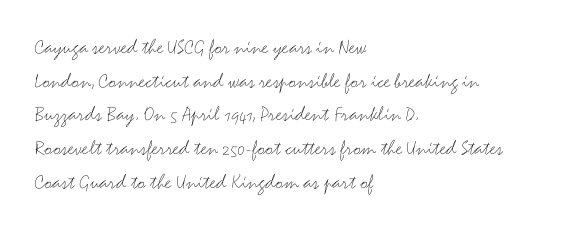
Q: Is the text bold? A: No.
Q: Is the text italic (slanted)? A: Yes.
Q: Is the text underlined? A: No.
Q: How is the paragraph aligned? A: Left-aligned.
Q: Is the spacing between letters normal or unusually wide? A: Normal.
Q: Is the spacing between lines tight, normal or loose? A: Normal.
